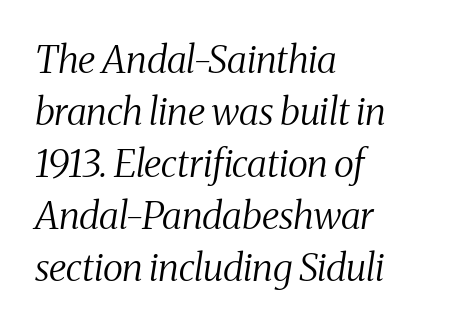
The image shows 38 px regular-weight, condensed serif type, italic (leaning right); set left-aligned, normal line spacing (1.37x), normal letter spacing, not underlined; medium stroke contrast and a medium x-height.
